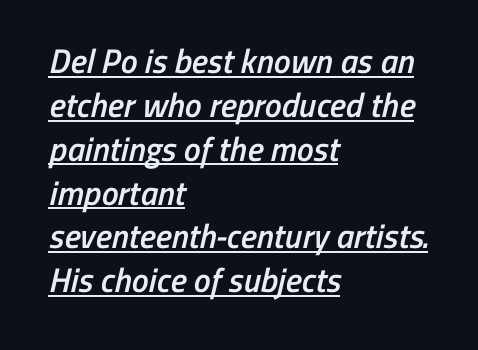
The image shows 34 px semibold, condensed sans-serif type; set left-aligned, normal line spacing (1.29x), normal letter spacing, underlined; low stroke contrast and a medium x-height.
